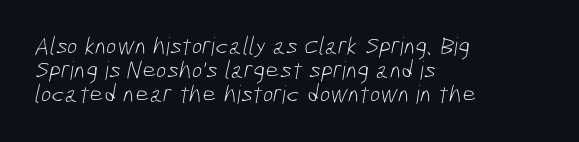
{"bold": "no", "underline": "no", "align": "left", "line_spacing": "tight", "line_spacing_ratio": 0.97, "letter_spacing": "normal", "letter_spacing_em": 0.0, "glyph_px": 25}
